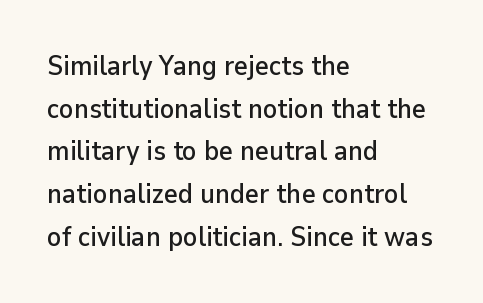
The words here are not underlined. Upright lettering throughout. This rendering leaves character spacing at its baseline value. These lines stack with their left ends in a neat column. Vertical spacing — default.
